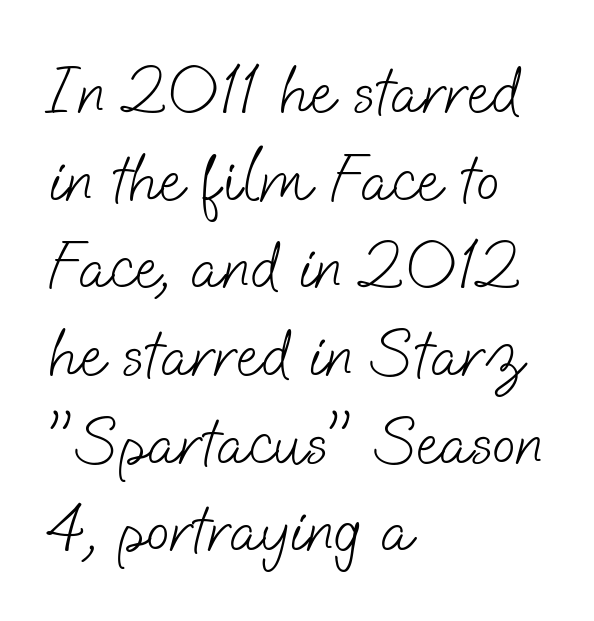
The image shows 69 px light sans-serif type; set left-aligned, normal line spacing (1.27x), normal letter spacing, not underlined; low stroke contrast and a small x-height.
